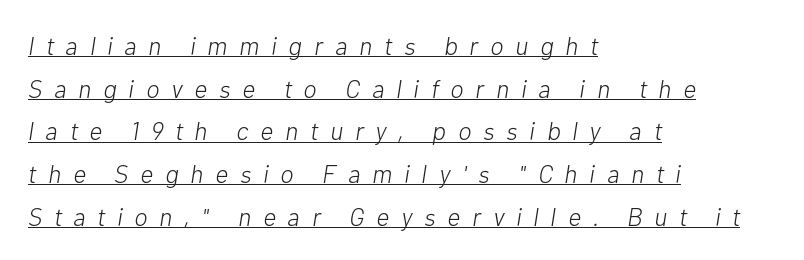
The whole block is typeset with a tilt. Heft: none added — not bold. Display-style spreading of the glyphs; the letterfit is very open. In designer terms, the underline attribute is active on this setting. Alignment: flush left.
